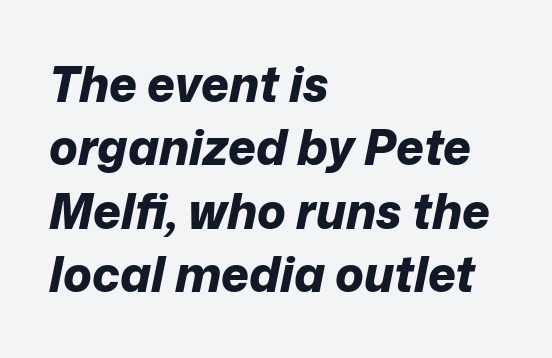
The image shows 48 px bold type, italic (leaning right); set left-aligned, normal line spacing (1.32x), normal letter spacing, not underlined; low stroke contrast and a medium x-height.
